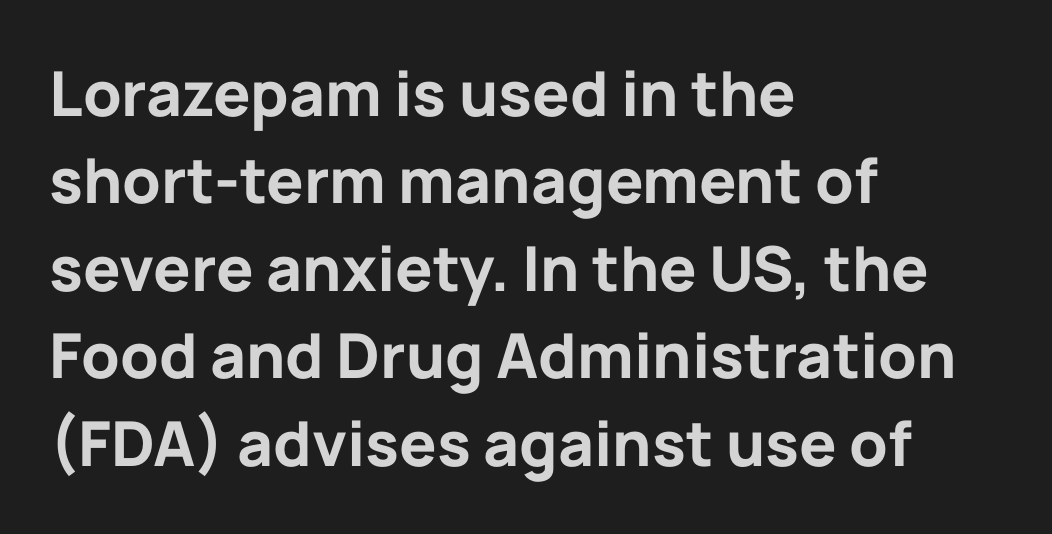
One glance says typical: line gaps are just what's usual. Italic? Not at all — the glyphs are vertical. The rendering uses natural spacing where letterforms have individual widths. Descenders hang freely into open space. Nope, no serifs anywhere on these letters. Letter spacing: default.
